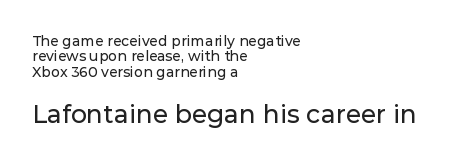
The image shows 25 px text type, upright; set left-aligned, tight line spacing (1.09x), normal letter spacing, not underlined; the second (bottom) block is 1.79x larger.
